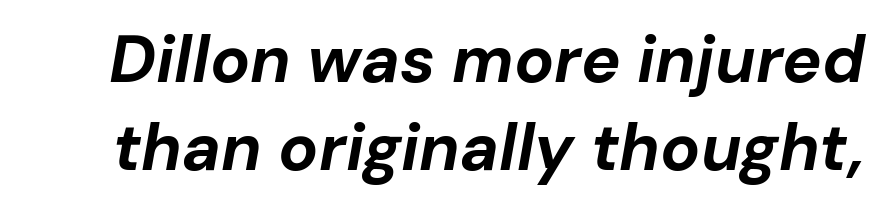
{"italic": "yes", "lean": "right", "slant_degrees": 10, "bold": "yes", "weight": "bold", "width": "normal", "stroke_contrast": "low", "x_height": "medium", "monospaced": "no", "underline": "no", "line_spacing": "normal", "line_spacing_ratio": 1.33, "letter_spacing": "normal", "letter_spacing_em": 0.0, "glyph_px": 66}
